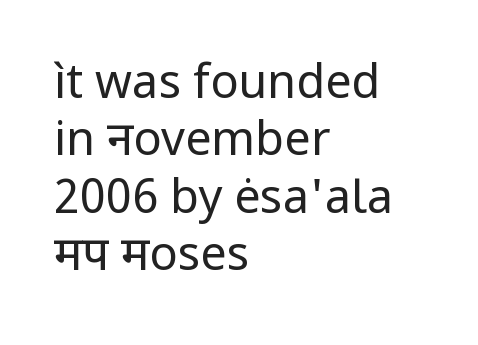
Q: Is the text bold? A: No.
Q: Is the text italic (slanted)? A: No, it is upright.
Q: Is the typeface a serif or a sans-serif typeface? A: Sans-serif.
Q: Is the text underlined? A: No.
Q: How is the paragraph aligned? A: Left-aligned.
Q: Is the spacing between letters normal or unusually wide? A: Normal.
Q: Width (condensed, normal, or wide)? A: Normal.
Q: Stroke contrast? A: Low.
Q: x-height? A: Medium.
Q: Monospaced? A: No.
